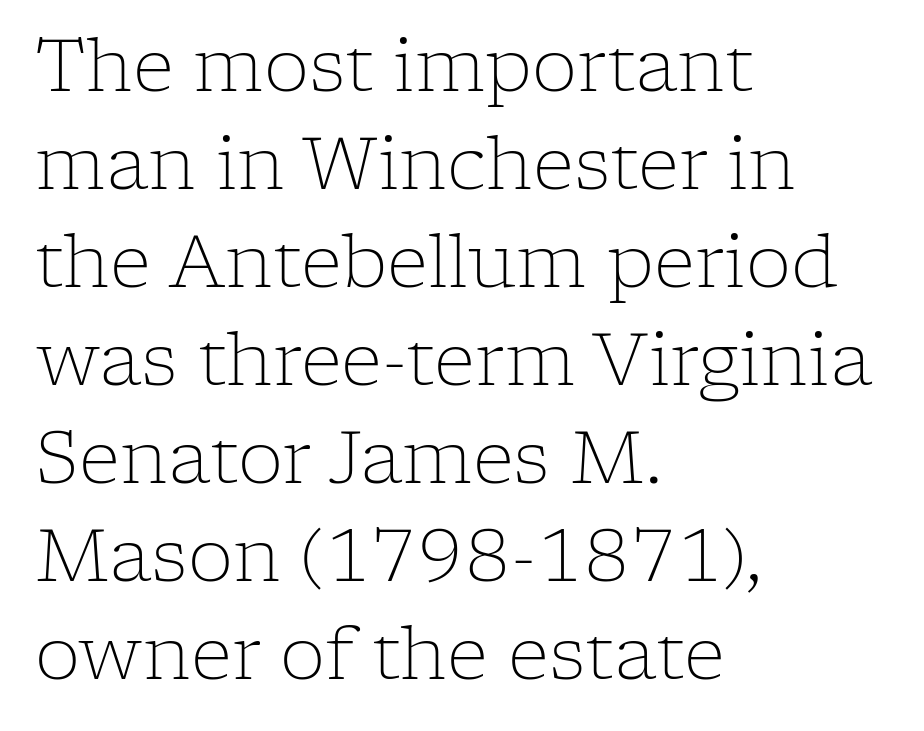
The image shows 72 px light serif type, upright; set left-aligned, normal line spacing (1.36x), normal letter spacing, not underlined; low stroke contrast and a medium x-height.
